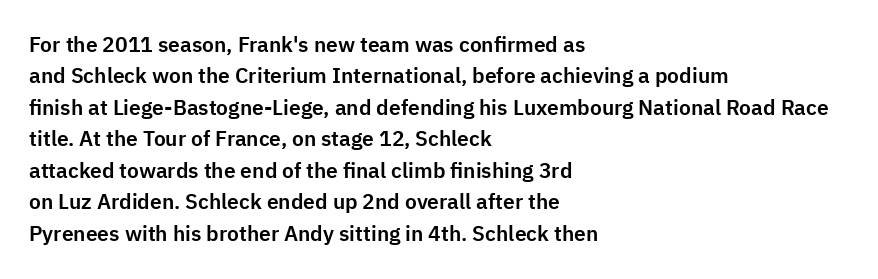
The image shows 21 px text type, upright; set left-aligned, normal line spacing (1.5x), normal letter spacing, not underlined.
